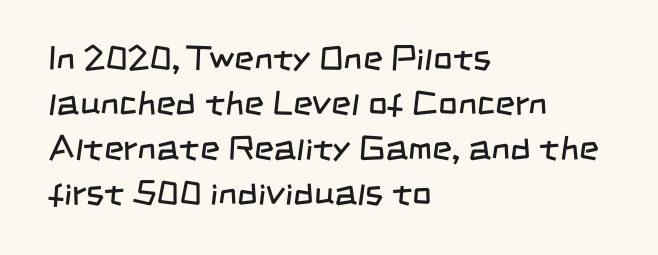
{"serif": "no", "bold": "no", "weight": "regular", "width": "condensed", "stroke_contrast": "low", "x_height": "large", "monospaced": "no", "underline": "no", "align": "left", "line_spacing": "normal", "line_spacing_ratio": 1.32, "letter_spacing": "normal", "letter_spacing_em": 0.0, "glyph_px": 34}
